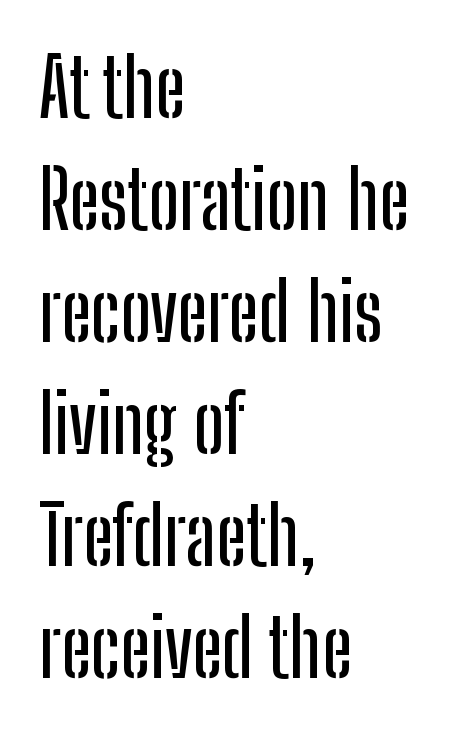
{"serif": "no", "italic": "no", "width": "condensed", "stroke_contrast": "low", "x_height": "medium", "monospaced": "no", "underline": "no", "align": "left", "line_spacing": "normal", "line_spacing_ratio": 1.4, "letter_spacing": "normal", "letter_spacing_em": 0.0, "glyph_px": 80}
